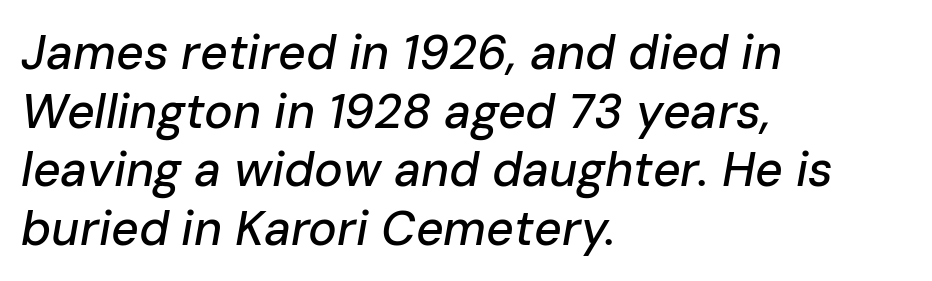
Q: Is the text italic (slanted)? A: Yes, it leans right by about 10 degrees.
Q: Is the text underlined? A: No.
Q: How is the paragraph aligned? A: Left-aligned.
Q: Is the spacing between letters normal or unusually wide? A: Normal.
Q: Width (condensed, normal, or wide)? A: Normal.
Q: Stroke contrast? A: Low.
Q: x-height? A: Medium.
Q: Monospaced? A: No.
